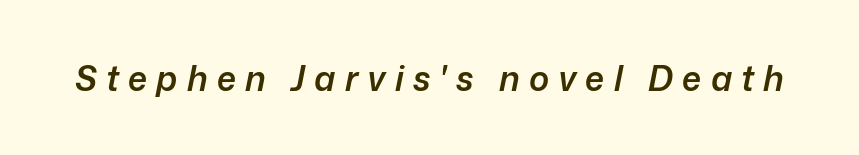
{"italic": "yes", "lean": "right", "slant_degrees": 12, "bold": "semi", "weight": "semibold", "width": "normal", "stroke_contrast": "low", "x_height": "medium", "monospaced": "no", "underline": "no", "letter_spacing": "wide", "letter_spacing_em": 0.27, "glyph_px": 34}
